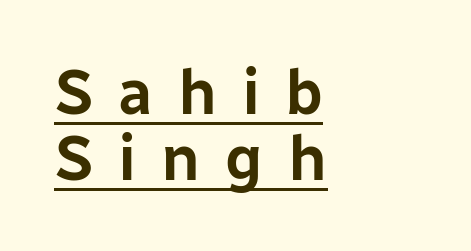
The image shows 63 px sans-serif type, upright; set left-aligned, tight line spacing (1.04x), unusually wide letter spacing (+0.39 em), underlined; low stroke contrast and a medium x-height.
